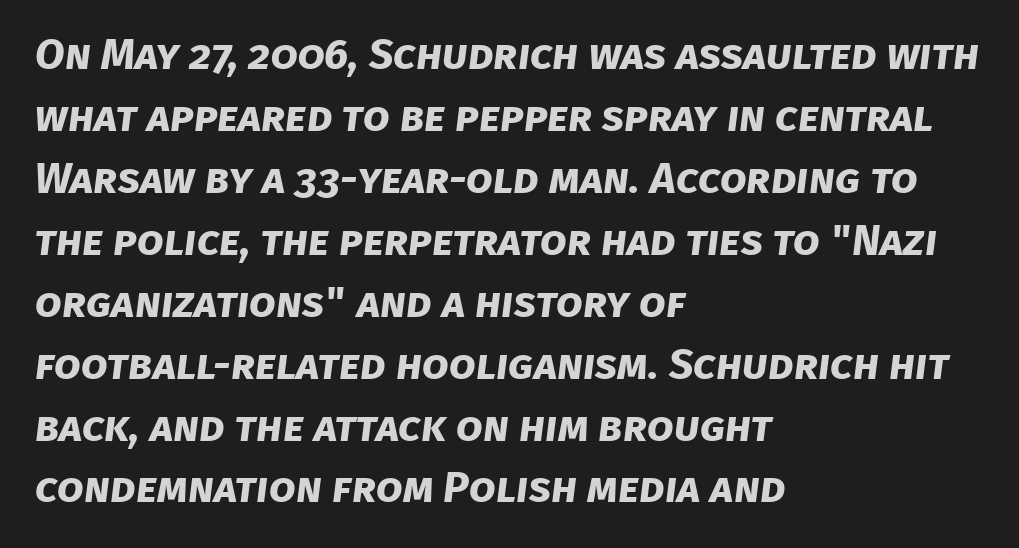
The image shows 43 px bold sans-serif type; set left-aligned, normal line spacing (1.44x), normal letter spacing, not underlined; low stroke contrast and a large x-height.
